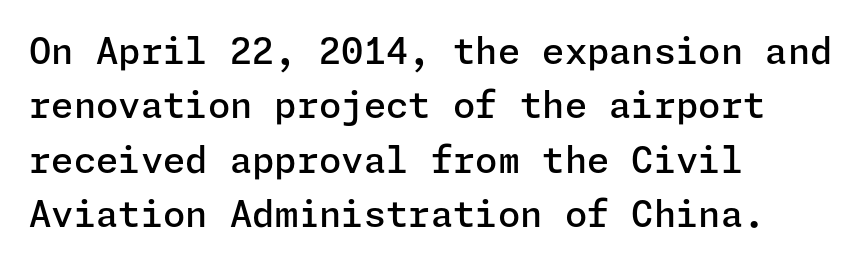
The image shows 36 px semibold sans-serif type, upright; set left-aligned, normal line spacing (1.51x), normal letter spacing, not underlined; low stroke contrast and a medium x-height.
